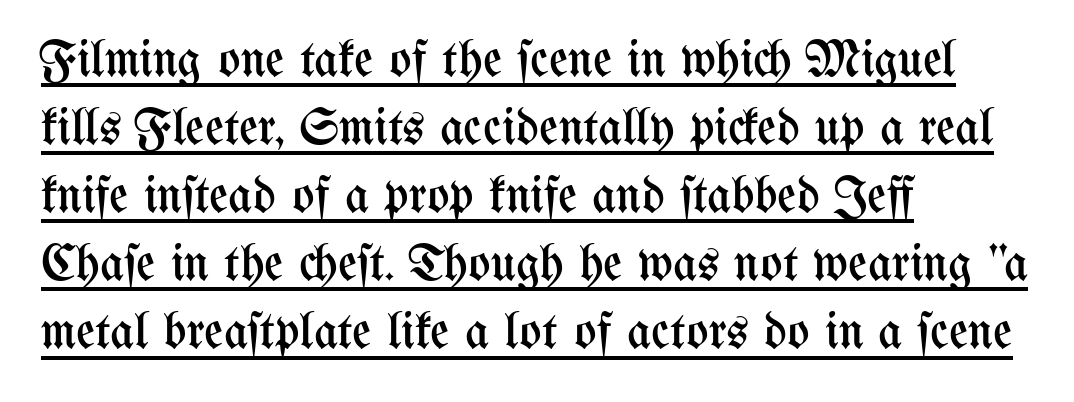
Characters follow at the spacing the type designer built in. On a weight scale, this lands at 450 or below. Check the space under the baseline: a stroke is drawn there. Looks like regular typesetting: each glyph gets only the width it needs.
